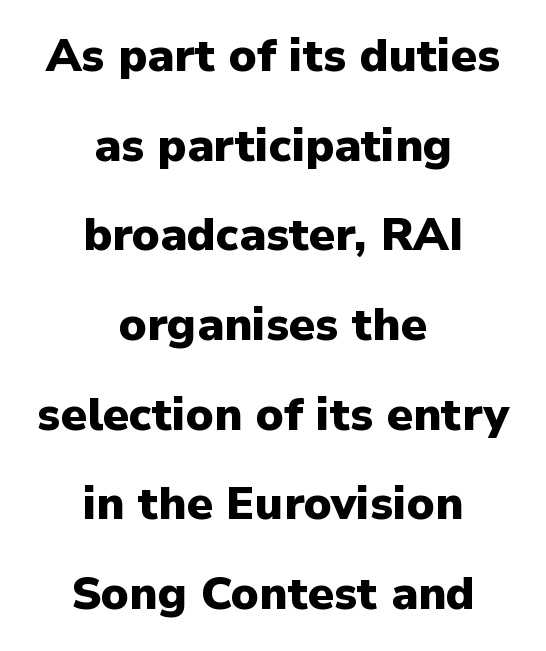
The lettering stays uniformly vertical, giving the passage a roman look. What's the leading like? Stretched, with rows far apart. What stands out about the letter spacing? Nothing — it is the standard amount. These lines are rendered in a variable-pitch font. Stroke terminals: plain, sans-serif.
